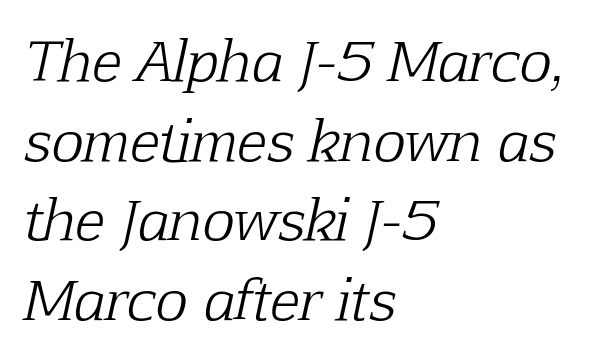
Q: Is the text bold? A: No.
Q: Is the text italic (slanted)? A: Yes, it leans right by about 12 degrees.
Q: Is the typeface a serif or a sans-serif typeface? A: Serif.
Q: Is the text underlined? A: No.
Q: How is the paragraph aligned? A: Left-aligned.
Q: Is the spacing between letters normal or unusually wide? A: Normal.
Q: Is the spacing between lines tight, normal or loose? A: Normal.
Q: Width (condensed, normal, or wide)? A: Normal.
Q: Stroke contrast? A: Low.
Q: x-height? A: Medium.
Q: Monospaced? A: No.
